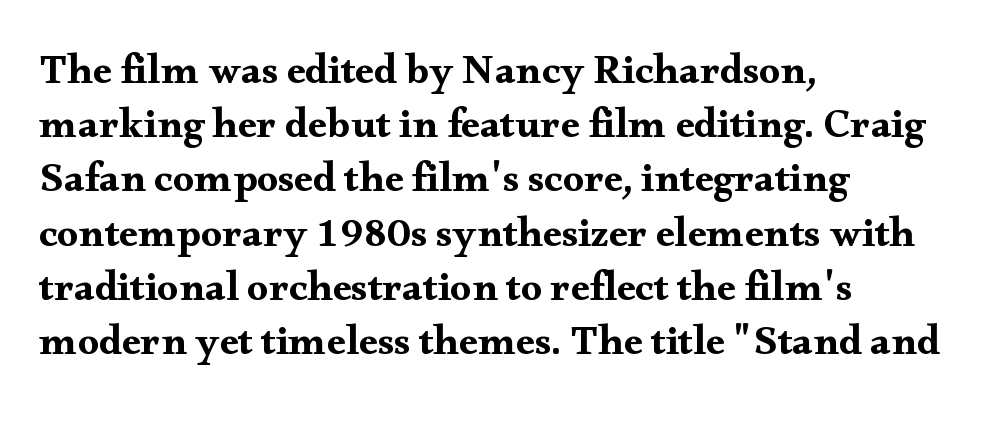
This rendering features lettering with no underline. Varying glyph widths throughout — classic text-font behaviour. In terms of letterform style, serifs are clearly present. Caption: standard tracking, unaltered. A typesetter would mark this as roman, not italic.
